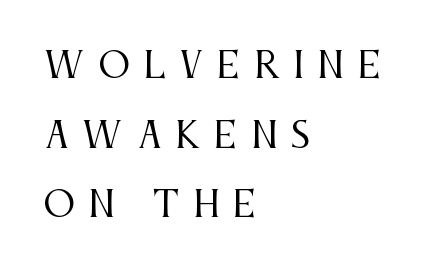
The image shows 35 px regular-weight, condensed serif type, upright; set left-aligned, loose line spacing (1.99x), unusually wide letter spacing (+0.39 em), not underlined; medium stroke contrast and a large x-height.
